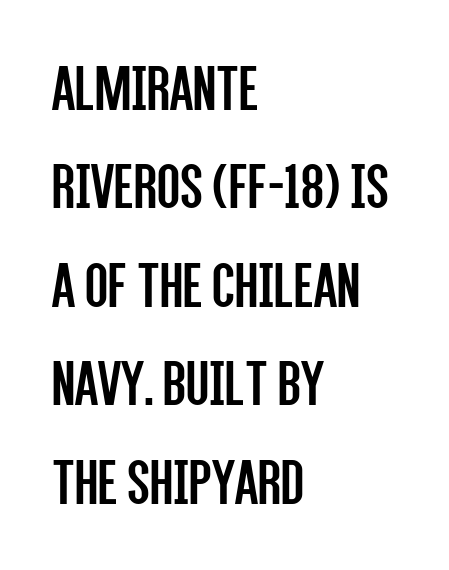
Q: Is the text bold? A: No.
Q: Is the text italic (slanted)? A: No, it is upright.
Q: Is the typeface a serif or a sans-serif typeface? A: Sans-serif.
Q: Is the text underlined? A: No.
Q: How is the paragraph aligned? A: Left-aligned.
Q: Is the spacing between letters normal or unusually wide? A: Normal.
Q: Is the spacing between lines tight, normal or loose? A: Normal.
Q: Width (condensed, normal, or wide)? A: Condensed.
Q: Stroke contrast? A: Low.
Q: x-height? A: Large.
Q: Monospaced? A: No.
